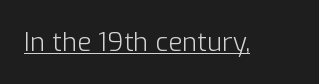
{"italic": "no", "bold": "no", "underline": "yes", "letter_spacing": "normal", "letter_spacing_em": 0.0, "glyph_px": 26}
